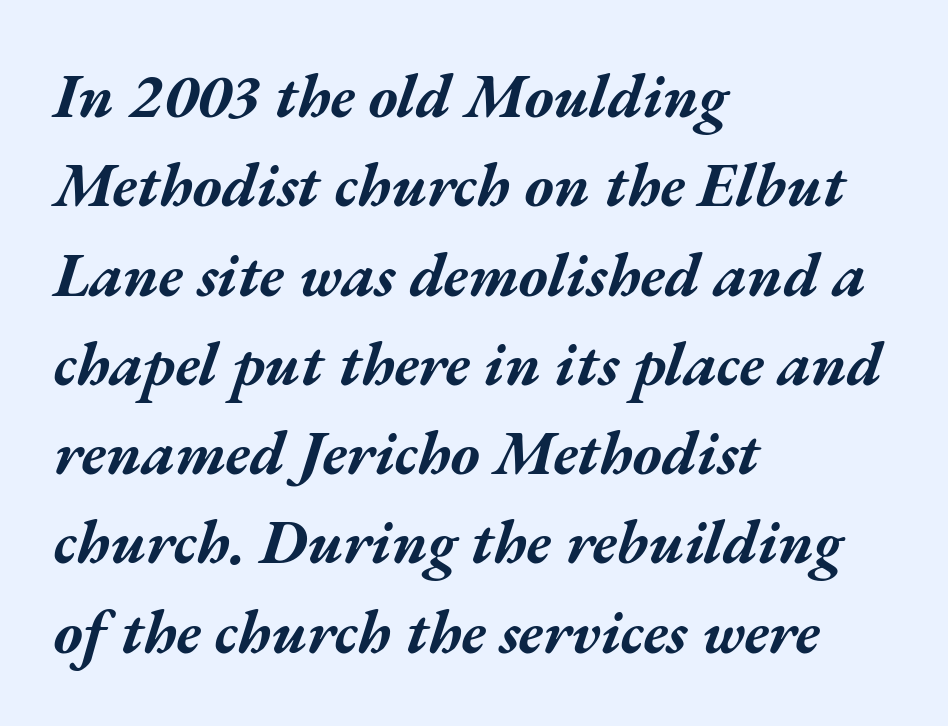
{"italic": "yes", "lean": "right", "slant_degrees": 17, "bold": "yes", "weight": "bold", "width": "wide", "stroke_contrast": "medium", "x_height": "medium", "monospaced": "no", "underline": "no", "align": "left", "line_spacing": "normal", "line_spacing_ratio": 1.44, "letter_spacing": "normal", "letter_spacing_em": 0.0, "glyph_px": 62}
